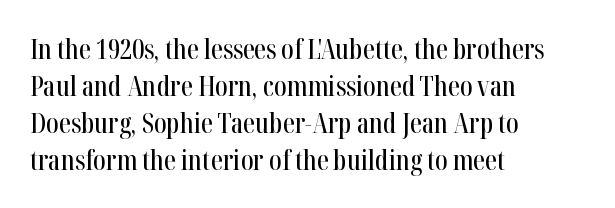
{"italic": "no", "underline": "no", "align": "left", "line_spacing": "normal", "line_spacing_ratio": 1.37, "letter_spacing": "normal", "letter_spacing_em": 0.0, "glyph_px": 27}
